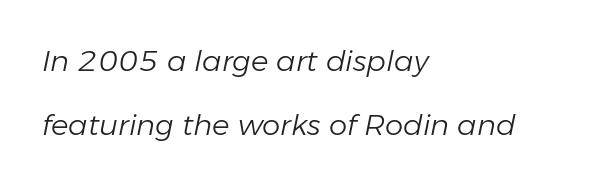
The leading is generous, giving the passage an open texture. An italicized treatment has been applied to the whole sample. The space beneath each line is pristine and unruled. Each line starts at the same left margin while the right side varies. Note the varied advance widths — an 'i' is clearly narrower than an 'm'. The typesetting does not lean heavy: it is not bold.
